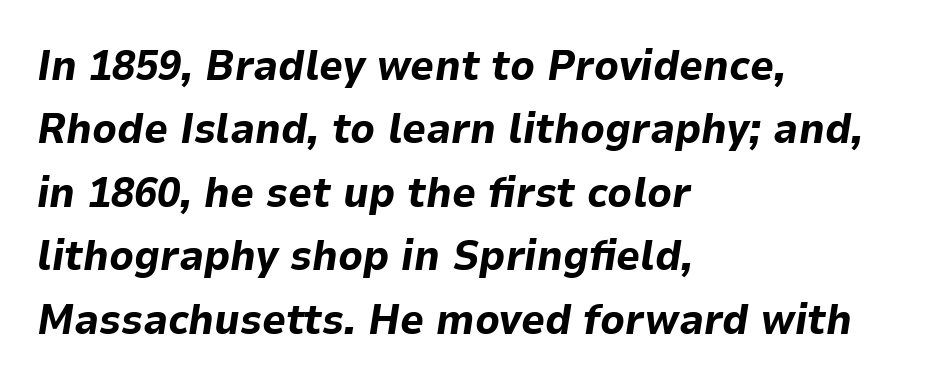
Q: Is the text bold? A: Yes.
Q: Is the text italic (slanted)? A: Yes, it leans right by about 9 degrees.
Q: Is the text underlined? A: No.
Q: How is the paragraph aligned? A: Left-aligned.
Q: Is the spacing between letters normal or unusually wide? A: Normal.
Q: Is the spacing between lines tight, normal or loose? A: Normal.
Q: Width (condensed, normal, or wide)? A: Normal.
Q: Stroke contrast? A: Low.
Q: x-height? A: Medium.
Q: Monospaced? A: No.
